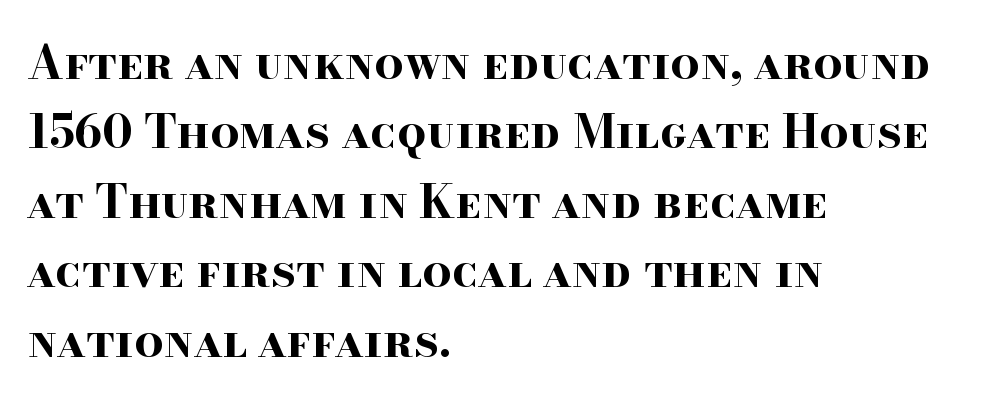
Q: Is the text bold? A: Yes.
Q: Is the text italic (slanted)? A: No, it is upright.
Q: Is the typeface a serif or a sans-serif typeface? A: Serif.
Q: Is the text underlined? A: No.
Q: How is the paragraph aligned? A: Left-aligned.
Q: Is the spacing between letters normal or unusually wide? A: Normal.
Q: Is the spacing between lines tight, normal or loose? A: Normal.
Q: Width (condensed, normal, or wide)? A: Wide.
Q: Stroke contrast? A: High.
Q: x-height? A: Small.
Q: Monospaced? A: No.
